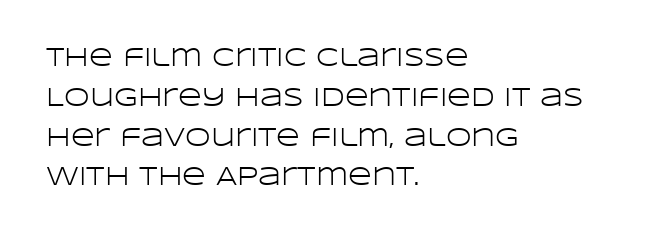
{"italic": "no", "bold": "no", "underline": "no", "align": "left", "line_spacing": "normal", "line_spacing_ratio": 1.53, "letter_spacing": "normal", "letter_spacing_em": 0.0, "glyph_px": 26}
